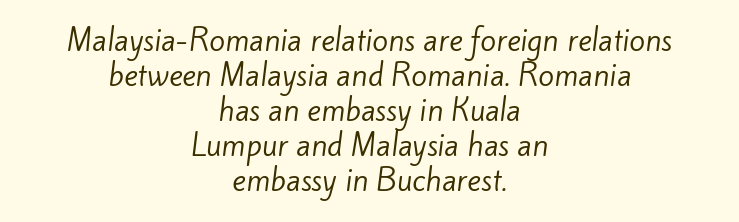
The passage shown is typed in a proportional face where columns would drift. The text was rendered using a sans face with plain stroke endings. The whitespace from short lines is split evenly between both sides. Here the glyphs are tracked normally, forming tight word shapes.
